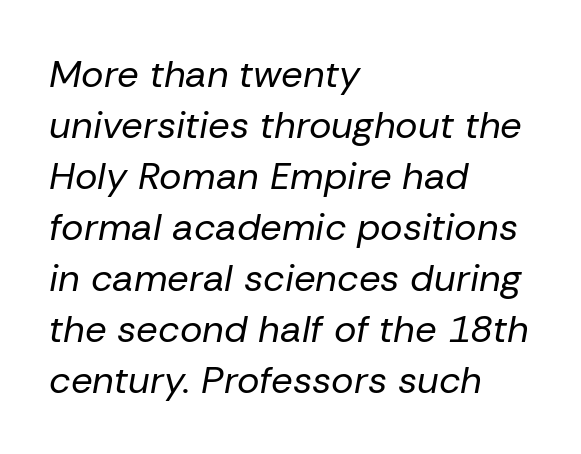
How are the letters spaced? Ordinarily, with no added tracking. A typesetter would call this leading conventional body-copy spacing. The passage shown leans; its letterforms are oblique. A student would call this left alignment; a typographer would say flush left, rag right. Only glyphs here, with clear space below each row.
